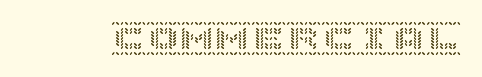
Beneath every word, the page is bare. You could call the tracking neutral — neither tight nor loose. Ordinary non-slanted type is in use.
